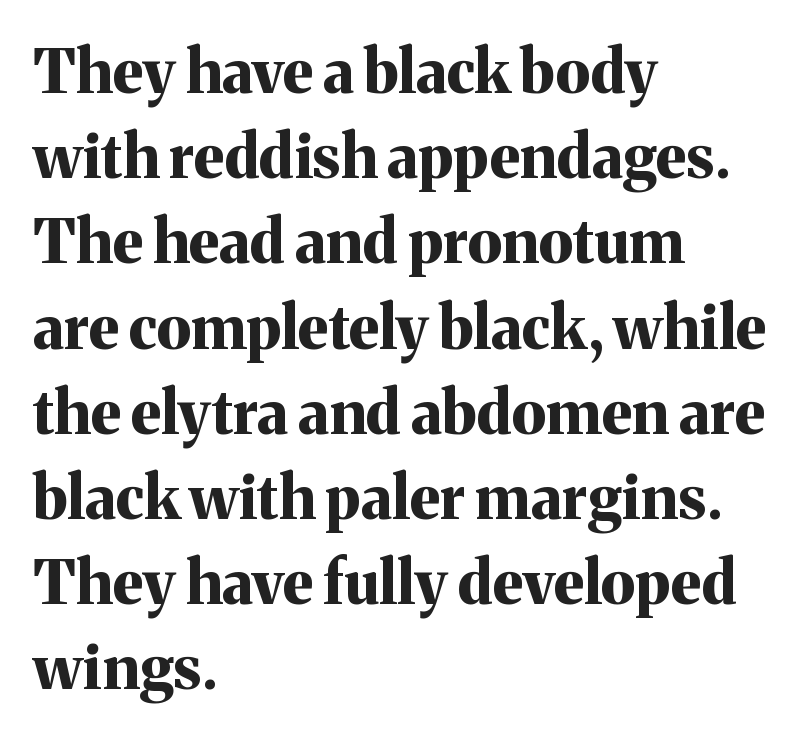
{"serif": "yes", "italic": "no", "bold": "yes", "weight": "bold", "width": "normal", "stroke_contrast": "medium", "x_height": "medium", "monospaced": "no", "underline": "no", "align": "left", "line_spacing": "normal", "line_spacing_ratio": 1.42, "letter_spacing": "normal", "letter_spacing_em": 0.0, "glyph_px": 60}
